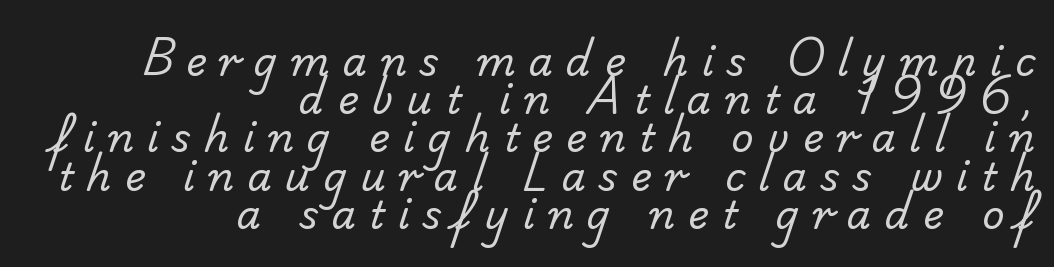
The image shows 39 px regular-weight sans-serif type; set right-aligned, tight line spacing (0.98x), unusually wide letter spacing (+0.34 em), not underlined; low stroke contrast and a small x-height.
